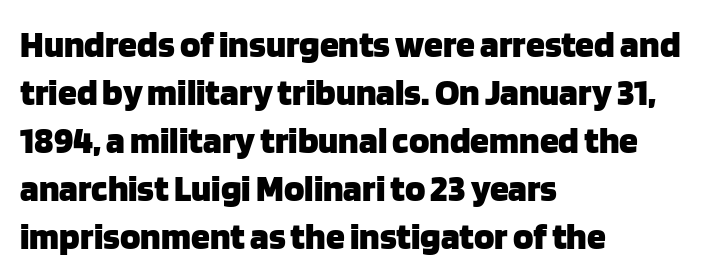
The image shows 38 px heavy sans-serif type, upright; set left-aligned, normal line spacing (1.26x), normal letter spacing, not underlined; low stroke contrast and a large x-height.
